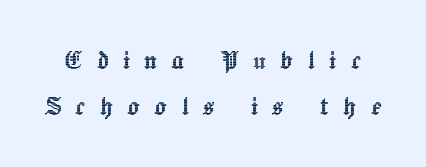
Q: Is the text italic (slanted)? A: No, it is upright.
Q: Is the text underlined? A: No.
Q: Is the spacing between letters normal or unusually wide? A: Unusually wide.
Q: Is the spacing between lines tight, normal or loose? A: Normal.
Q: Width (condensed, normal, or wide)? A: Normal.
Q: x-height? A: Medium.
Q: Monospaced? A: No.
